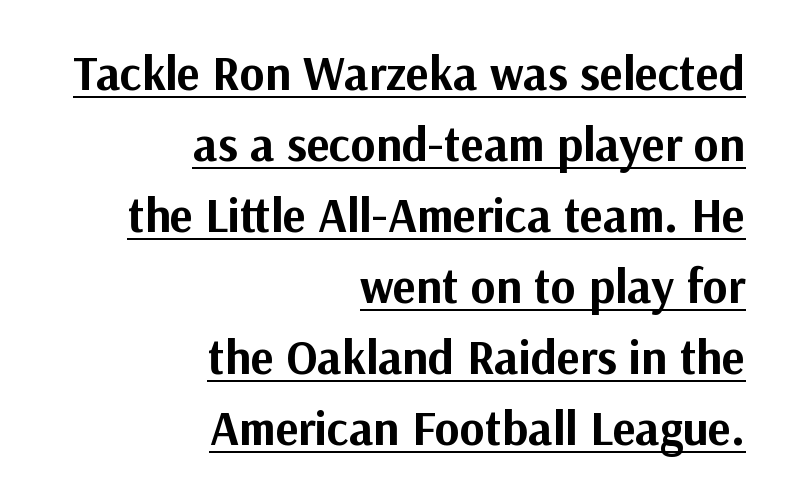
Q: Is the text bold? A: Yes.
Q: Is the text italic (slanted)? A: No, it is upright.
Q: Is the typeface a serif or a sans-serif typeface? A: Sans-serif.
Q: Is the text underlined? A: Yes.
Q: How is the paragraph aligned? A: Right-aligned.
Q: Is the spacing between letters normal or unusually wide? A: Normal.
Q: Is the spacing between lines tight, normal or loose? A: Normal.
Q: Width (condensed, normal, or wide)? A: Normal.
Q: Stroke contrast? A: Medium.
Q: x-height? A: Medium.
Q: Monospaced? A: No.
